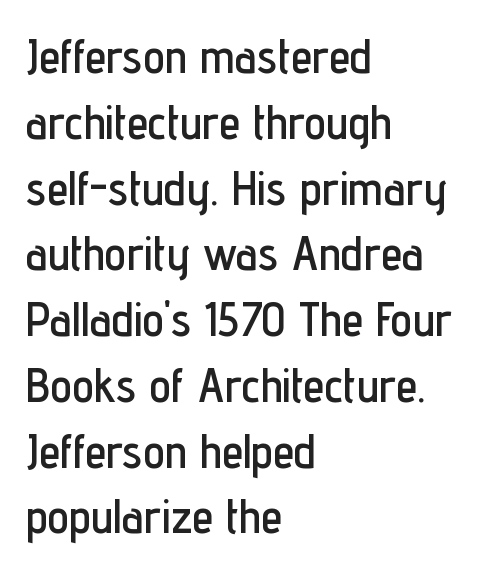
Q: Is the text italic (slanted)? A: No, it is upright.
Q: Is the typeface a serif or a sans-serif typeface? A: Sans-serif.
Q: Is the text underlined? A: No.
Q: How is the paragraph aligned? A: Left-aligned.
Q: Is the spacing between letters normal or unusually wide? A: Normal.
Q: Is the spacing between lines tight, normal or loose? A: Normal.
Q: Width (condensed, normal, or wide)? A: Condensed.
Q: Stroke contrast? A: Low.
Q: x-height? A: Medium.
Q: Monospaced? A: No.
